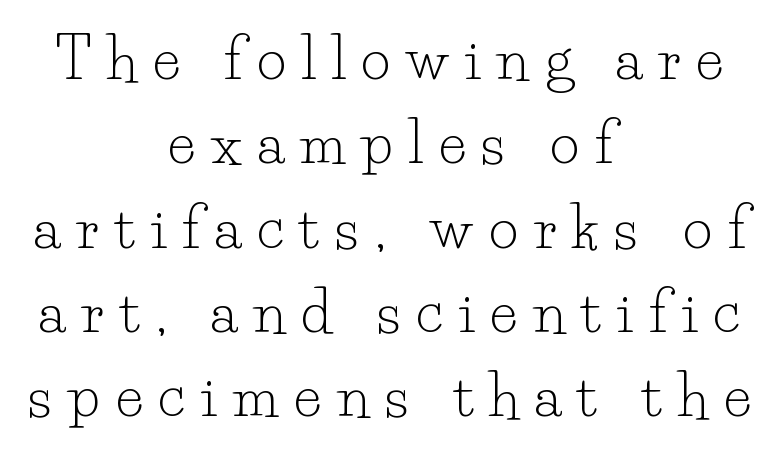
The image shows 57 px light serif type, upright; set centered, normal line spacing (1.48x), unusually wide letter spacing (+0.28 em), not underlined; low stroke contrast and a small x-height.
